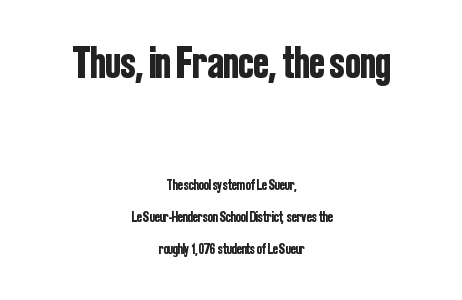
The image shows 46 px condensed sans-serif type, upright; set centered, loose line spacing (2.13x), normal letter spacing, not underlined; the first (top) block is 3.07x larger; low stroke contrast and a medium x-height.
